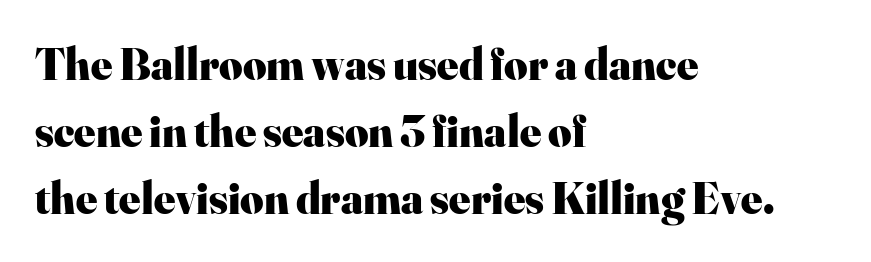
{"serif": "yes", "italic": "no", "bold": "yes", "weight": "heavy", "width": "normal", "stroke_contrast": "high", "x_height": "small", "monospaced": "no", "underline": "no", "align": "left", "line_spacing": "normal", "line_spacing_ratio": 1.49, "letter_spacing": "normal", "letter_spacing_em": 0.0, "glyph_px": 45}
